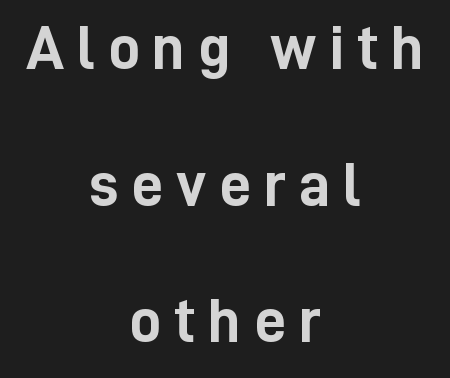
Q: Is the text bold? A: Yes.
Q: Is the text italic (slanted)? A: No, it is upright.
Q: Is the typeface a serif or a sans-serif typeface? A: Sans-serif.
Q: Is the text underlined? A: No.
Q: How is the paragraph aligned? A: Centered.
Q: Is the spacing between letters normal or unusually wide? A: Unusually wide.
Q: Is the spacing between lines tight, normal or loose? A: Loose.
Q: Width (condensed, normal, or wide)? A: Condensed.
Q: Stroke contrast? A: Low.
Q: x-height? A: Medium.
Q: Monospaced? A: No.
